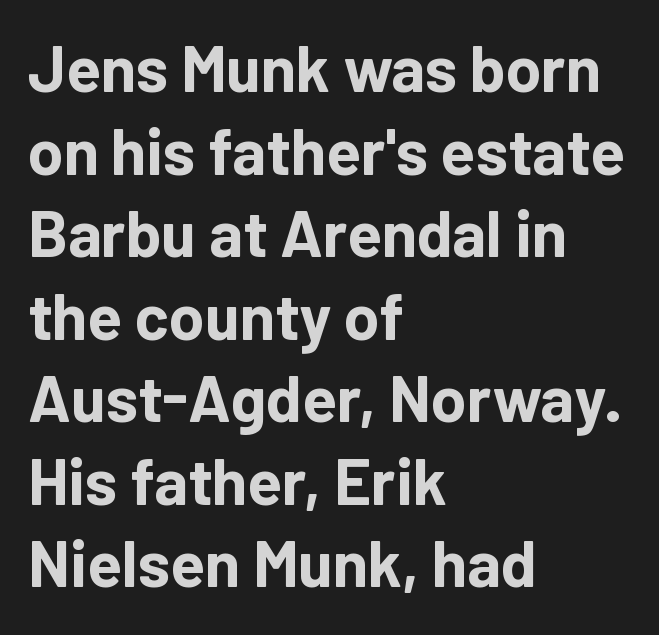
{"serif": "no", "italic": "no", "bold": "yes", "weight": "bold", "width": "normal", "stroke_contrast": "low", "x_height": "medium", "monospaced": "no", "underline": "no", "align": "left", "line_spacing": "normal", "line_spacing_ratio": 1.29, "letter_spacing": "normal", "letter_spacing_em": 0.0, "glyph_px": 64}
